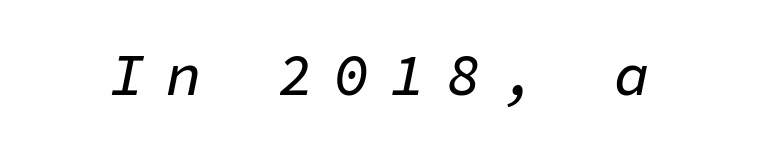
Q: Is the text italic (slanted)? A: Yes, it leans right by about 11 degrees.
Q: Is the text underlined? A: No.
Q: Is the spacing between letters normal or unusually wide? A: Unusually wide.
Q: Width (condensed, normal, or wide)? A: Normal.
Q: Stroke contrast? A: Low.
Q: x-height? A: Medium.
Q: Monospaced? A: Yes.
